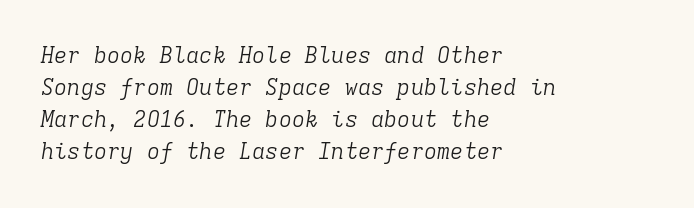
The image shows 22 px text type, italic (leaning right); set left-aligned, normal line spacing (1.46x), normal letter spacing, not underlined.
